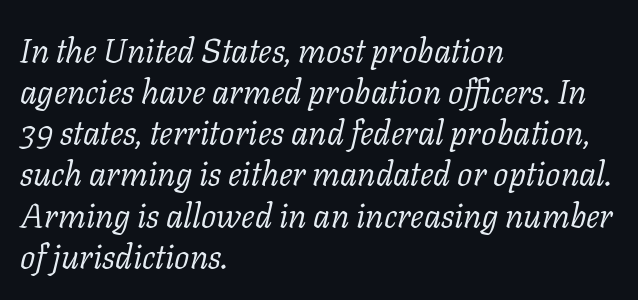
Every row of glyphs begins at an identical x-position on the left. Typographically, this falls in the serif category. There's an unmistakable incline to the writing here. The face used here is proportionally spaced, like ordinary book or web type. A clean baseline with only descenders dipping below it.
